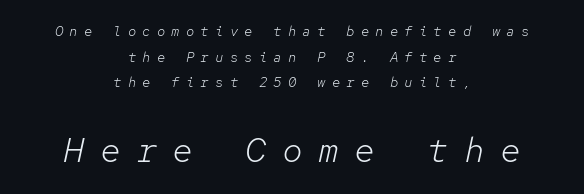
Tracking here is generous; glyphs stand well apart from one another. Ink coverage per letter is moderate at most. Notice how the passage keeps no hard edge, just a central spine. The axis of the letterforms is tilted away from vertical. A clean baseline with only descenders dipping below it. Two sizes are in play, and the larger belongs to the second block.
